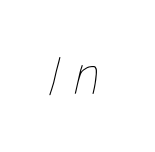
The foot of each line stays bare and open. The typeface has the unassuming heft of standard copy or less. Here the designer chose a conventional face with non-uniform glyph widths. Characters follow at a spacing far wider than the type designer built in.
